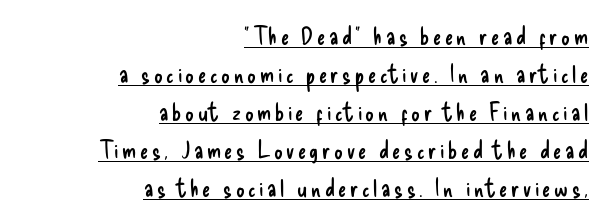
{"italic": "no", "bold": "no", "underline": "yes", "align": "right", "line_spacing": "normal", "line_spacing_ratio": 1.58, "glyph_px": 24}
